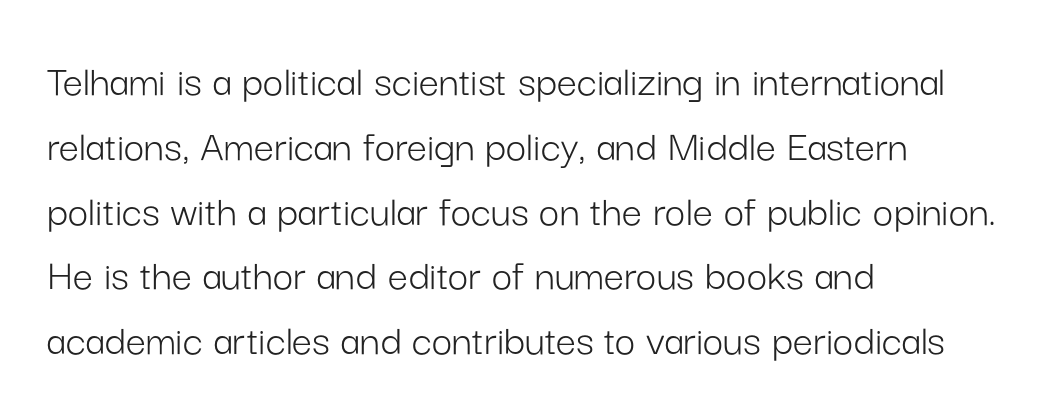
The image shows 45 px light sans-serif type, upright; set left-aligned, normal line spacing (1.44x), normal letter spacing, not underlined; low stroke contrast and a medium x-height.
